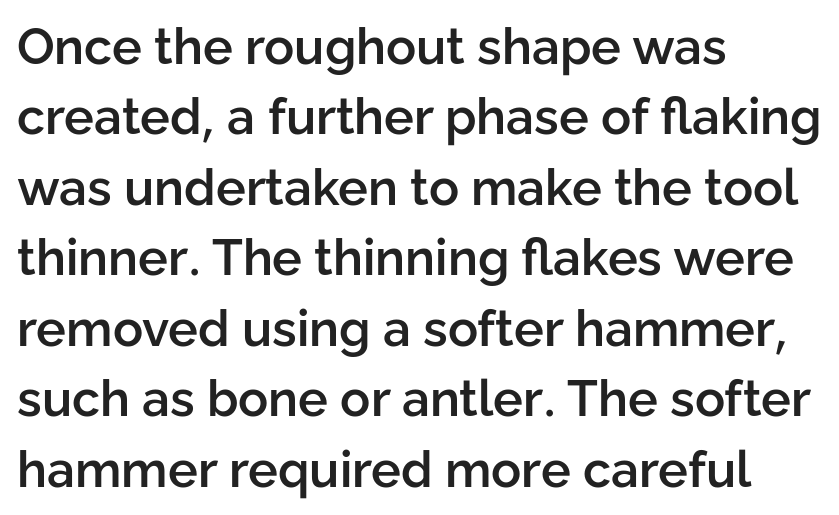
{"serif": "no", "italic": "no", "bold": "semi", "weight": "semibold", "width": "normal", "stroke_contrast": "low", "x_height": "medium", "monospaced": "no", "underline": "no", "align": "left", "line_spacing": "normal", "line_spacing_ratio": 1.41, "letter_spacing": "normal", "letter_spacing_em": 0.0, "glyph_px": 50}
